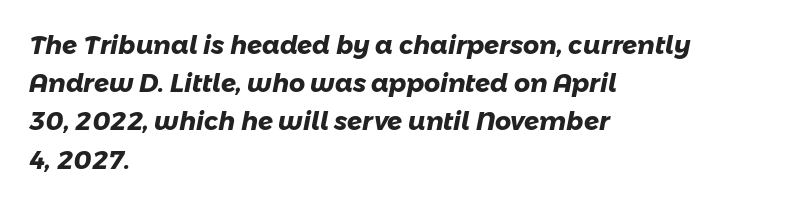
Q: Is the text bold? A: Yes.
Q: Is the text underlined? A: No.
Q: How is the paragraph aligned? A: Left-aligned.
Q: Is the spacing between letters normal or unusually wide? A: Normal.
Q: Is the spacing between lines tight, normal or loose? A: Normal.
